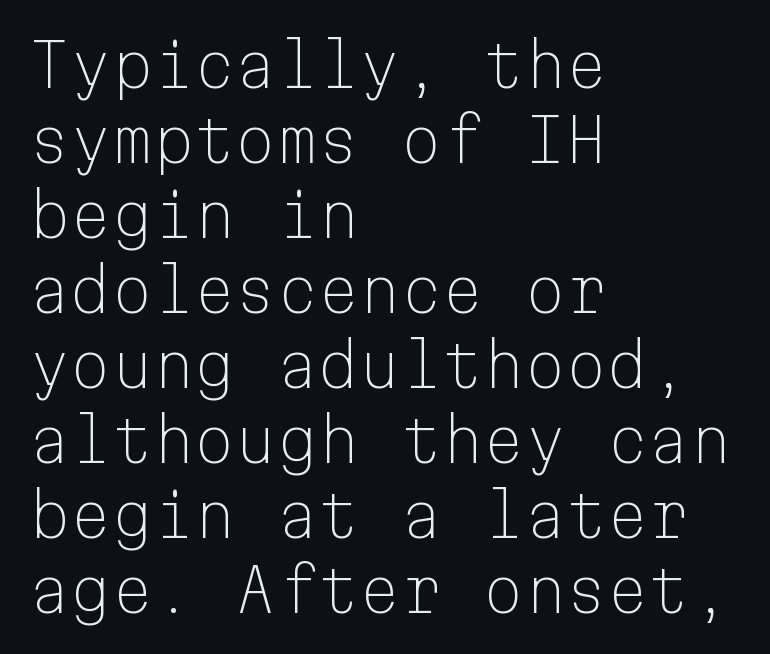
No word sits above an underline. Check where the strokes stop: nothing finishes them off — pure sans. Think of a typewriter: that constant character pitch is what you see here. Stem width sits at or under what a default text font uses.
